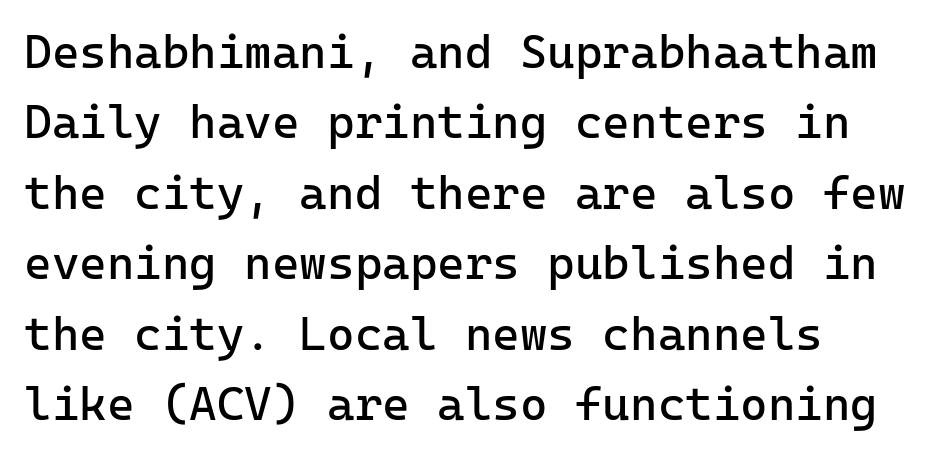
Q: Is the text bold? A: No.
Q: Is the text italic (slanted)? A: No, it is upright.
Q: Is the typeface a serif or a sans-serif typeface? A: Sans-serif.
Q: Is the text underlined? A: No.
Q: Is the spacing between letters normal or unusually wide? A: Normal.
Q: Is the spacing between lines tight, normal or loose? A: Normal.
Q: Width (condensed, normal, or wide)? A: Normal.
Q: Stroke contrast? A: Low.
Q: x-height? A: Medium.
Q: Monospaced? A: Yes.
